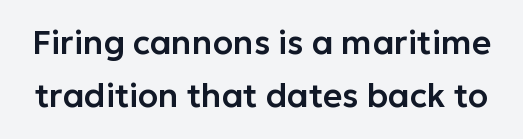
Successive baselines arrive at the customary interval. A typesetter would call this proportional, since set widths differ per character. You could call the tracking neutral — neither tight nor loose. Underlining? Definitely not there.
